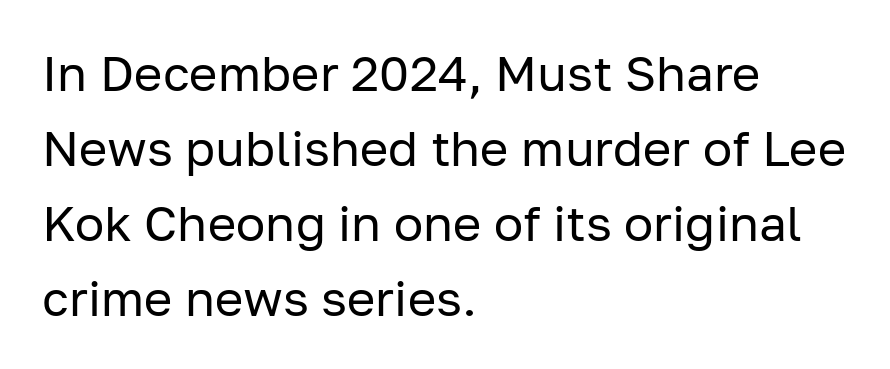
Decoration check: the copy has no underline. The weight tops out at a normal text grade. Short note: letters normally spaced. Posture: straight, roman, zero tilt.
